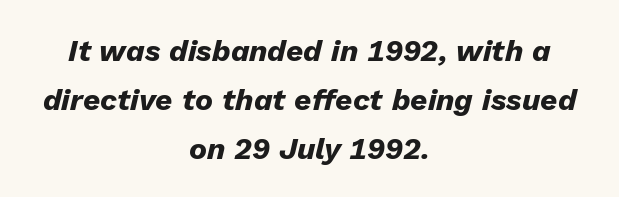
The image shows 30 px heavy type, italic (leaning right); set centered, normal line spacing (1.63x), normal letter spacing, not underlined; low stroke contrast and a medium x-height.
